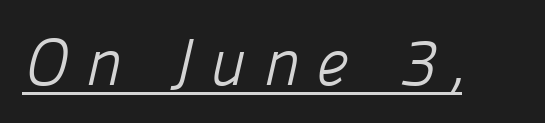
{"serif": "no", "bold": "no", "weight": "light", "width": "normal", "stroke_contrast": "low", "x_height": "medium", "monospaced": "no", "underline": "yes", "letter_spacing": "wide", "letter_spacing_em": 0.26, "glyph_px": 66}
